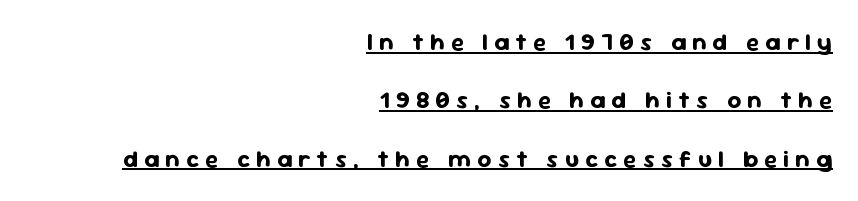
The image shows 24 px bold type, upright; set right-aligned, loose line spacing (2.43x), unusually wide letter spacing (+0.26 em), underlined.
